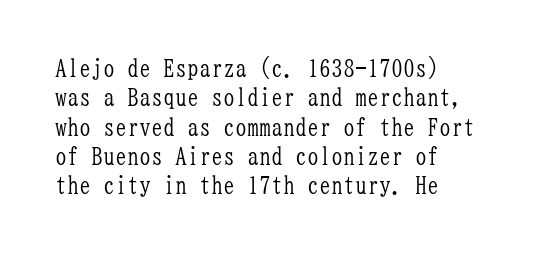
{"italic": "no", "bold": "no", "underline": "no", "align": "left", "line_spacing_ratio": 1.22, "letter_spacing": "normal", "letter_spacing_em": 0.0, "glyph_px": 24}
